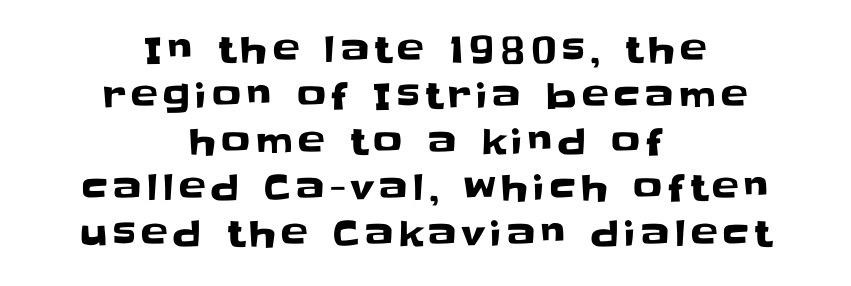
{"serif": "no", "italic": "no", "width": "normal", "stroke_contrast": "low", "x_height": "large", "monospaced": "no", "underline": "no", "align": "center", "line_spacing": "normal", "line_spacing_ratio": 1.28, "glyph_px": 36}
